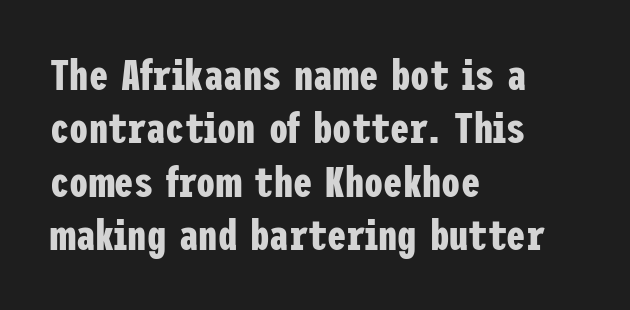
The image shows 43 px bold, condensed sans-serif type, upright; set left-aligned, line spacing 1.24x, normal letter spacing, not underlined; low stroke contrast and a medium x-height.
